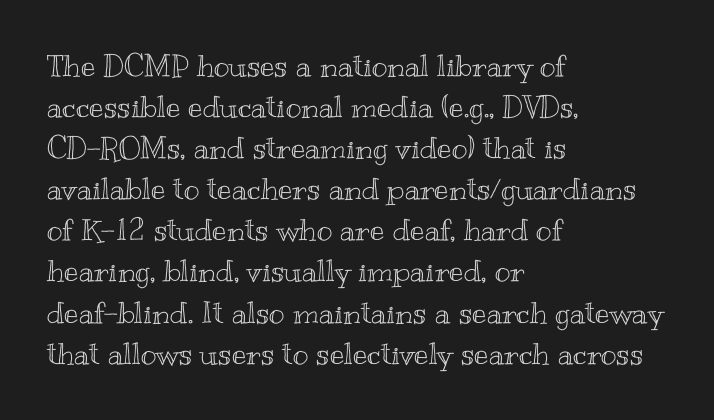
The image shows 30 px wide type, upright; set left-aligned, normal line spacing (1.37x), normal letter spacing, not underlined; a small x-height.
